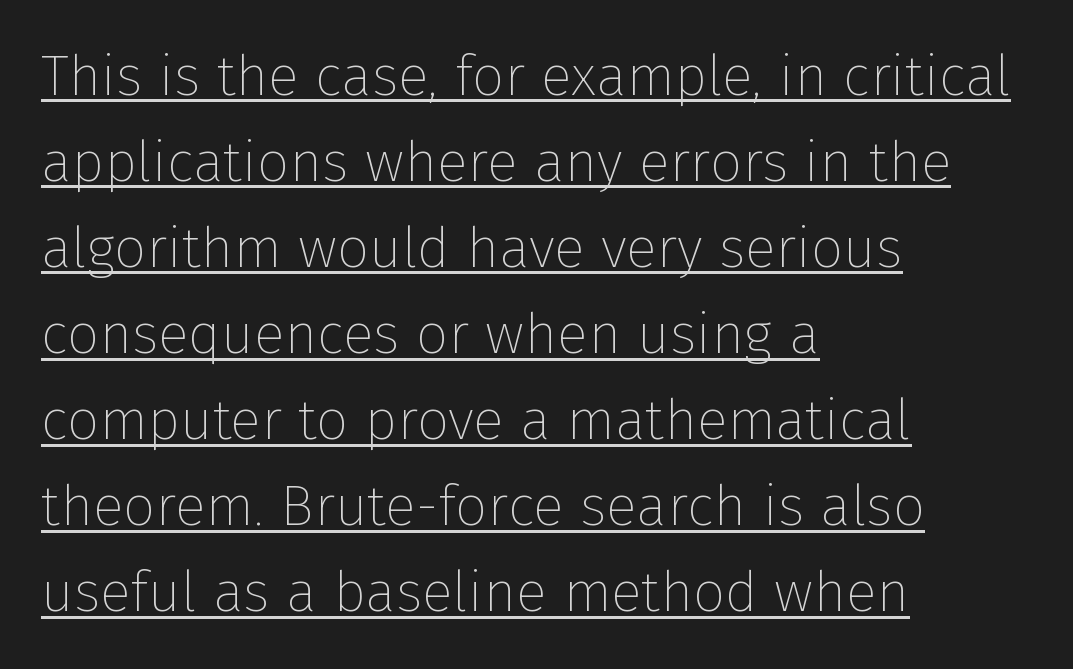
Horizontal bands of white between lines are of average thickness. The lines are quadded left. Observe the absence of serifs on each vertical stroke in this sample. Do the characters align in a grid? No, the font is proportional. Vertical stems look standard width or narrower in stroke. The type sits square on the baseline with zero lean.
